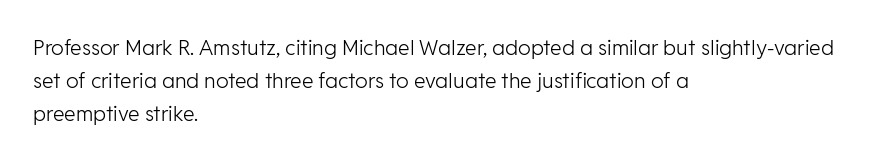
{"italic": "no", "bold": "no", "underline": "no", "align": "left", "line_spacing": "normal", "line_spacing_ratio": 1.56, "letter_spacing": "normal", "letter_spacing_em": 0.0, "glyph_px": 21}
